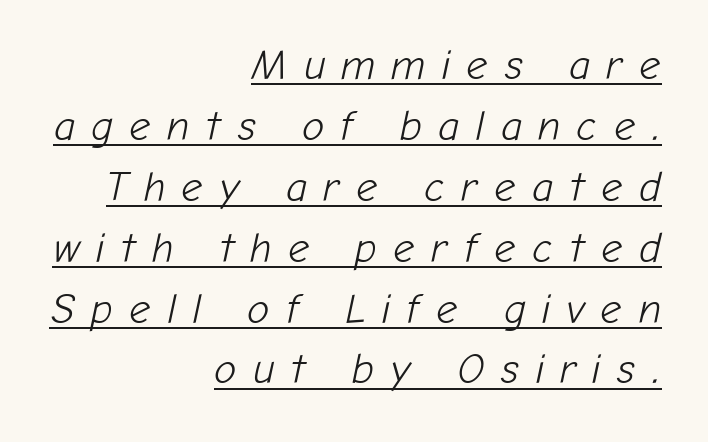
{"italic": "yes", "lean": "right", "slant_degrees": 12, "bold": "no", "weight": "light", "width": "normal", "stroke_contrast": "low", "x_height": "medium", "monospaced": "no", "underline": "yes", "align": "right", "line_spacing": "normal", "line_spacing_ratio": 1.45, "letter_spacing": "wide", "letter_spacing_em": 0.38, "glyph_px": 42}
